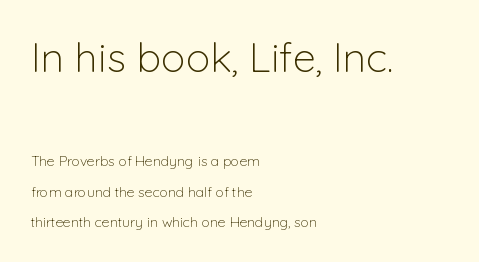
{"serif": "no", "italic": "no", "bold": "no", "weight": "light", "width": "normal", "stroke_contrast": "low", "x_height": "medium", "monospaced": "no", "underline": "no", "align": "left", "line_spacing": "loose", "line_spacing_ratio": 2.16, "letter_spacing": "normal", "letter_spacing_em": 0.0, "larger_block": "first", "size_ratio": 2.93, "glyph_px": 41}
